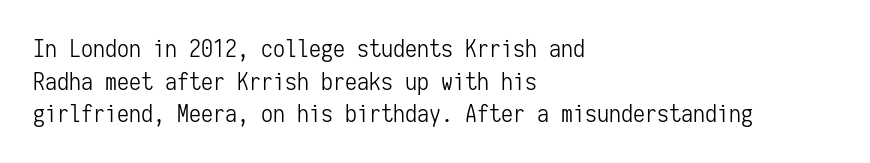
Q: Is the text bold? A: No.
Q: Is the text italic (slanted)? A: No, it is upright.
Q: Is the text underlined? A: No.
Q: How is the paragraph aligned? A: Left-aligned.
Q: Is the spacing between letters normal or unusually wide? A: Normal.
Q: Is the spacing between lines tight, normal or loose? A: Normal.
